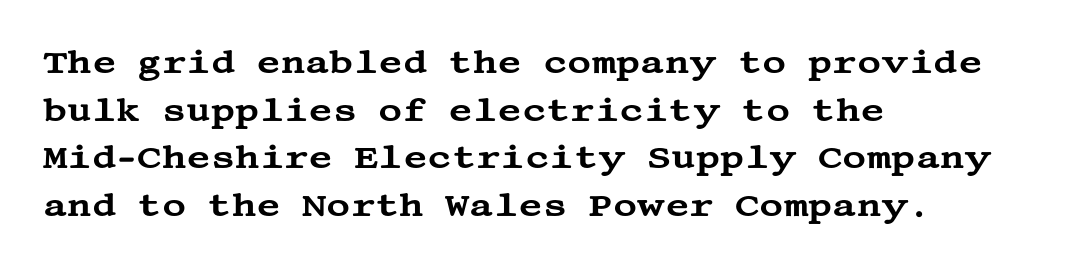
Q: Is the text italic (slanted)? A: No, it is upright.
Q: Is the typeface a serif or a sans-serif typeface? A: Serif.
Q: Is the text underlined? A: No.
Q: How is the paragraph aligned? A: Left-aligned.
Q: Is the spacing between letters normal or unusually wide? A: Normal.
Q: Is the spacing between lines tight, normal or loose? A: Normal.
Q: Width (condensed, normal, or wide)? A: Wide.
Q: Stroke contrast? A: Medium.
Q: x-height? A: Large.
